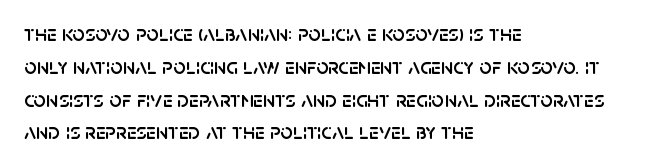
The specimen omits any rule beneath the text block's lines. Is the letter spacing exaggerated? No — it looks like the ordinary default. The typography opts for an upright posture over an oblique one. The rag falls on the right side of this text block. Baseline-to-baseline distance is the conventional proportion of letter height.
